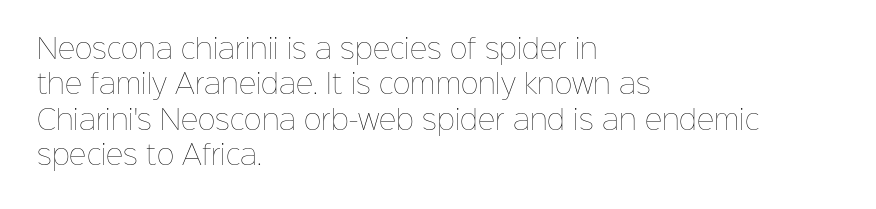
Line beginnings align vertically; line endings do not. The typography opts for an upright posture over an oblique one. Baseline-to-baseline distance is the conventional proportion of letter height. The characters are drawn with everyday or finer stroke widths. Here the glyphs are tracked normally, forming tight word shapes.
